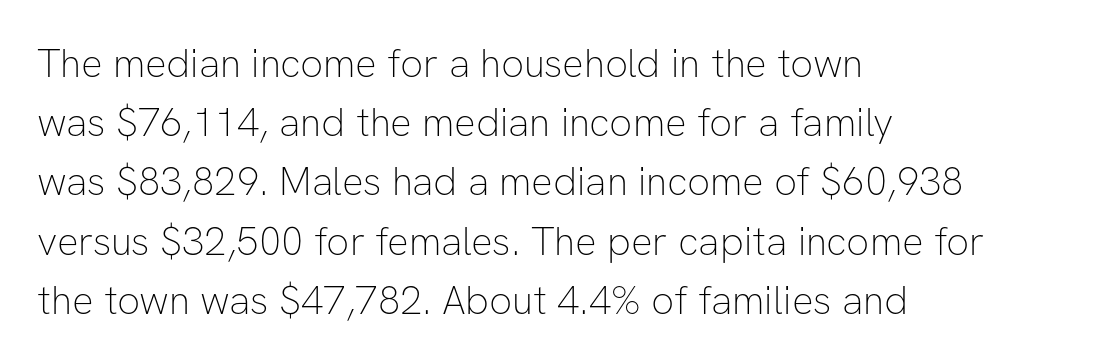
Q: Is the text bold? A: No.
Q: Is the text italic (slanted)? A: No, it is upright.
Q: Is the typeface a serif or a sans-serif typeface? A: Sans-serif.
Q: Is the text underlined? A: No.
Q: How is the paragraph aligned? A: Left-aligned.
Q: Is the spacing between letters normal or unusually wide? A: Normal.
Q: Is the spacing between lines tight, normal or loose? A: Normal.
Q: Width (condensed, normal, or wide)? A: Normal.
Q: Stroke contrast? A: Low.
Q: x-height? A: Medium.
Q: Monospaced? A: No.
